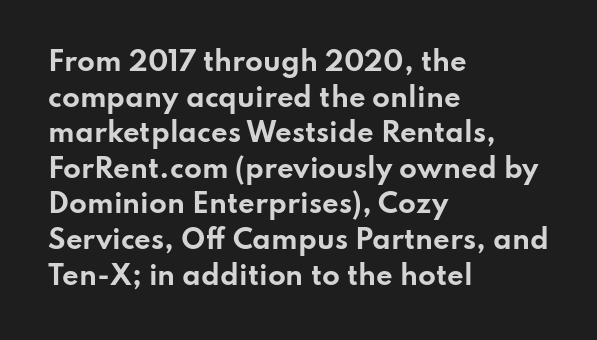
Descenders are the only things crossing below the line. Weight: bold. The tracking reads as untouched default to a designer's eye. A typesetter would mark this as roman, not italic.
